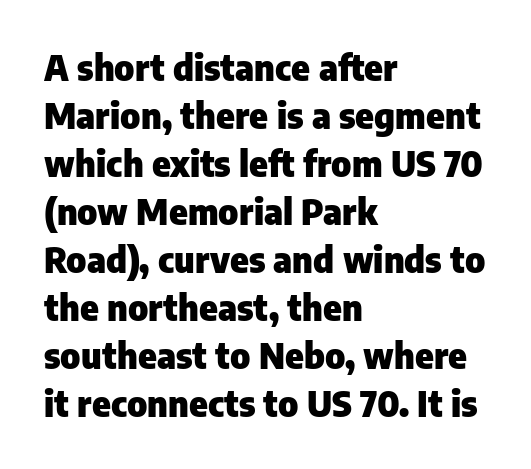
The image shows 35 px heavy sans-serif type, upright; set left-aligned, normal line spacing (1.37x), normal letter spacing, not underlined; low stroke contrast and a medium x-height.
